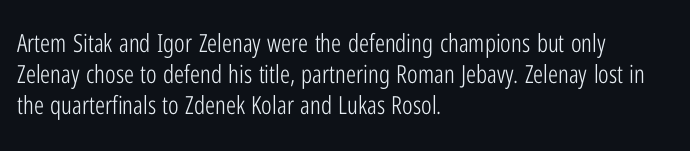
{"italic": "no", "bold": "no", "underline": "no", "align": "left", "line_spacing": "normal", "line_spacing_ratio": 1.25, "letter_spacing": "normal", "letter_spacing_em": 0.0, "glyph_px": 25}
